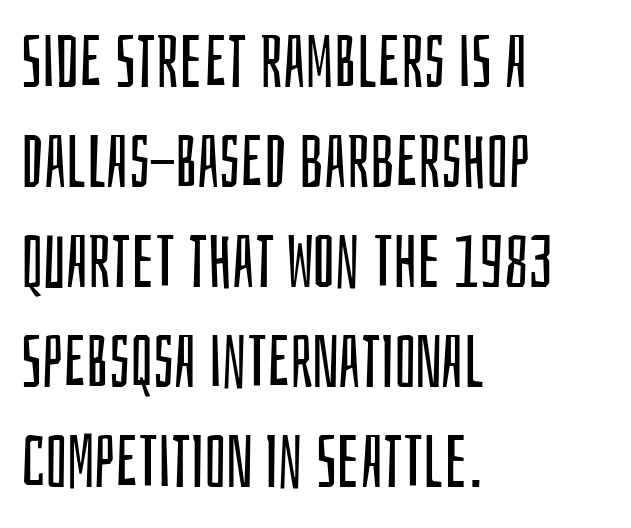
The image shows 73 px regular-weight, condensed sans-serif type, upright; set left-aligned, normal line spacing (1.37x), normal letter spacing, not underlined; low stroke contrast and a large x-height.
